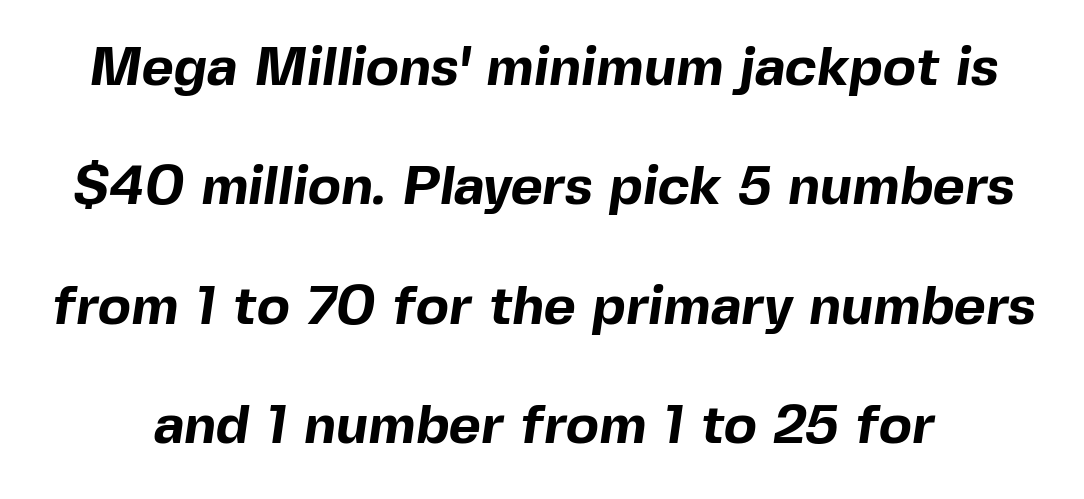
{"serif": "no", "bold": "yes", "weight": "bold", "width": "normal", "x_height": "medium", "monospaced": "no", "underline": "no", "line_spacing": "loose", "line_spacing_ratio": 2.17, "letter_spacing": "normal", "letter_spacing_em": 0.0, "glyph_px": 55}
